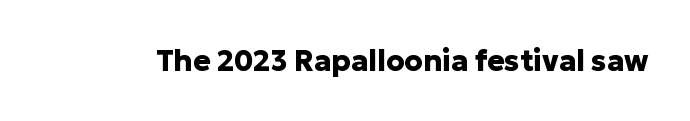
The image shows 29 px heavy sans-serif type, upright; set normal letter spacing, not underlined; low stroke contrast and a medium x-height.
